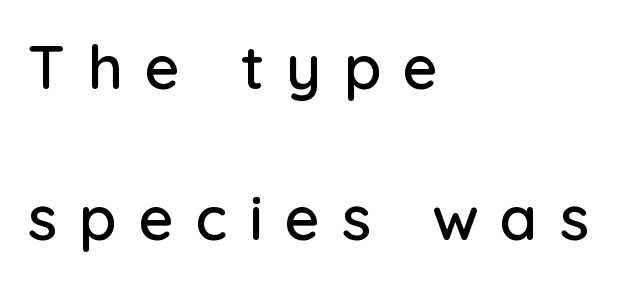
Q: Is the text italic (slanted)? A: No, it is upright.
Q: Is the typeface a serif or a sans-serif typeface? A: Sans-serif.
Q: Is the text underlined? A: No.
Q: How is the paragraph aligned? A: Left-aligned.
Q: Is the spacing between letters normal or unusually wide? A: Unusually wide.
Q: Is the spacing between lines tight, normal or loose? A: Loose.
Q: Width (condensed, normal, or wide)? A: Normal.
Q: Stroke contrast? A: Low.
Q: x-height? A: Medium.
Q: Monospaced? A: No.
